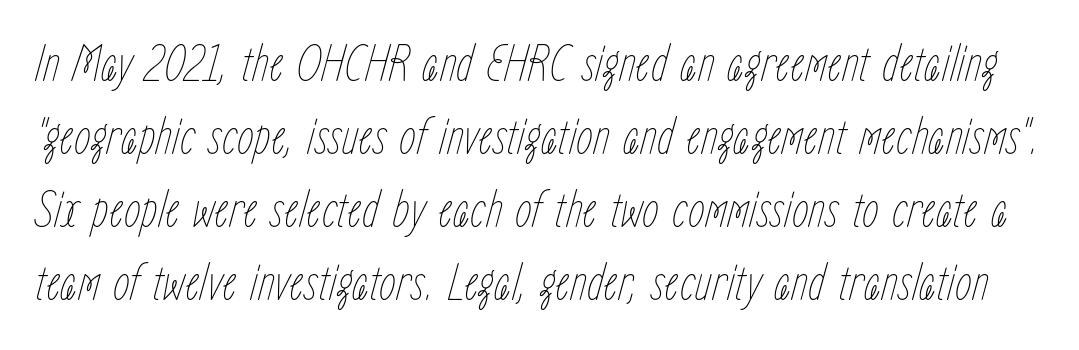
The axis of the letterforms is tilted away from vertical. Is this a fixed-width face? No — the glyphs have proportional, varying widths. Summary of vertical rhythm: regular, with standard interline spacing. Letters rest on an invisible, unmarked baseline. There is no visible air inserted between adjacent glyphs.
